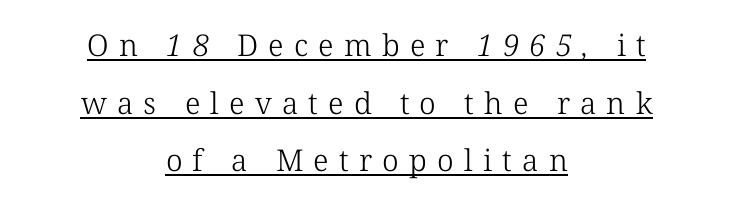
The image shows 30 px light serif type; set centered, loose line spacing (1.92x), unusually wide letter spacing (+0.34 em), underlined; low stroke contrast and a medium x-height.
